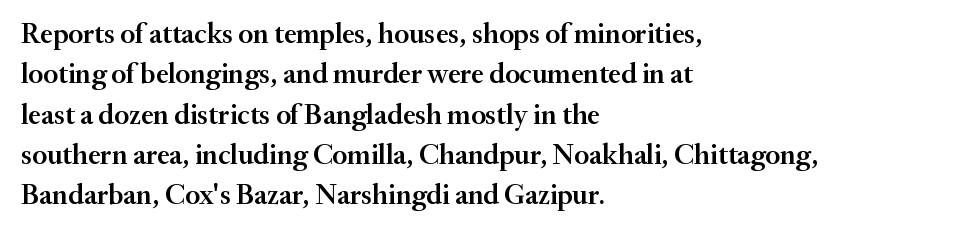
{"serif": "yes", "italic": "no", "bold": "semi", "weight": "semibold", "width": "normal", "stroke_contrast": "medium", "x_height": "small", "monospaced": "no", "underline": "no", "align": "left", "line_spacing": "normal", "line_spacing_ratio": 1.44, "letter_spacing": "normal", "letter_spacing_em": 0.0, "glyph_px": 28}
